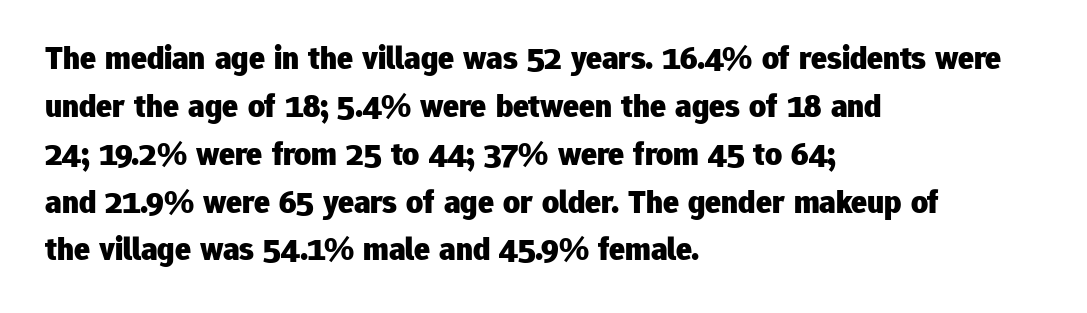
The image shows 33 px heavy sans-serif type, upright; set left-aligned, normal line spacing (1.45x), normal letter spacing, not underlined; low stroke contrast and a medium x-height.
